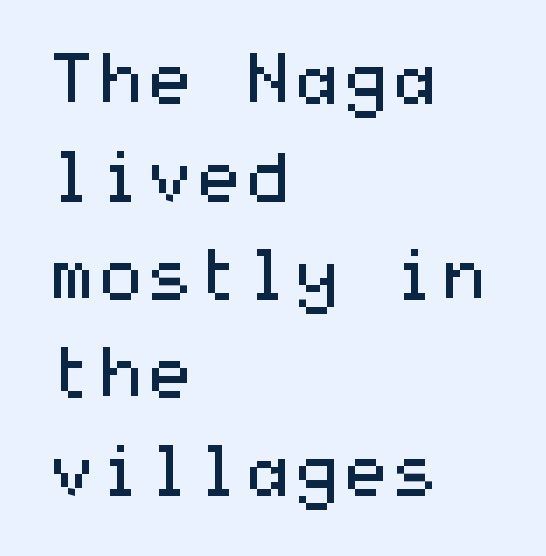
Q: Is the text bold? A: No.
Q: Is the text italic (slanted)? A: No, it is upright.
Q: Is the typeface a serif or a sans-serif typeface? A: Sans-serif.
Q: Is the text underlined? A: No.
Q: How is the paragraph aligned? A: Left-aligned.
Q: Is the spacing between letters normal or unusually wide? A: Normal.
Q: Is the spacing between lines tight, normal or loose? A: Normal.
Q: Width (condensed, normal, or wide)? A: Wide.
Q: Stroke contrast? A: Medium.
Q: x-height? A: Medium.
